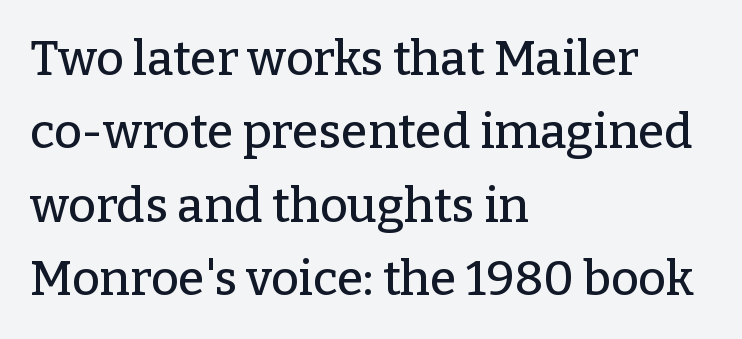
Italic: no, the glyphs are upright roman. The glyphs are unaccompanied by any horizontal stroke below them. The face used here is proportionally spaced, like ordinary book or web type. Every row of glyphs begins at an identical x-position on the left.
